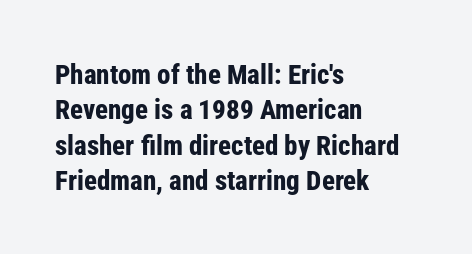
A clean baseline with only descenders dipping below it. These lines stack with their left ends in a neat column. Regular leading. Pretty heavy lettering here — definitely bold. Does extra space separate the letters? No, they use regular spacing.
